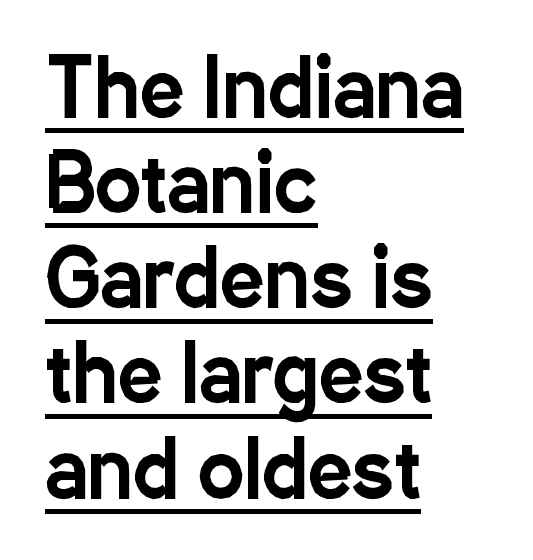
Q: Is the text italic (slanted)? A: No, it is upright.
Q: Is the typeface a serif or a sans-serif typeface? A: Sans-serif.
Q: Is the text underlined? A: Yes.
Q: How is the paragraph aligned? A: Left-aligned.
Q: Is the spacing between letters normal or unusually wide? A: Normal.
Q: Width (condensed, normal, or wide)? A: Condensed.
Q: Stroke contrast? A: Low.
Q: x-height? A: Medium.
Q: Monospaced? A: No.
